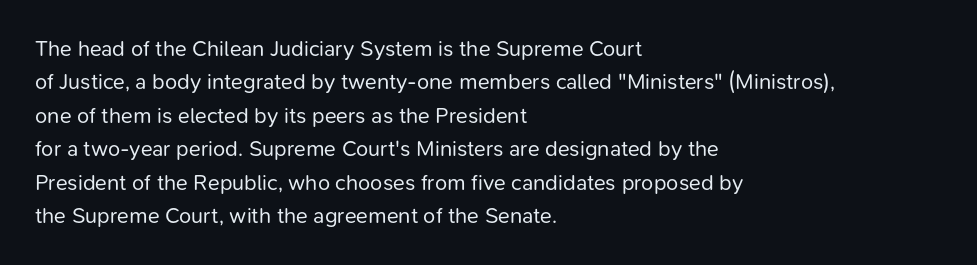
Summary of vertical rhythm: regular, with standard interline spacing. No extra ink here — the face is not bold. Quick note: not italic, upright. Horizontal alignment here is leftward, the default for most running prose.
